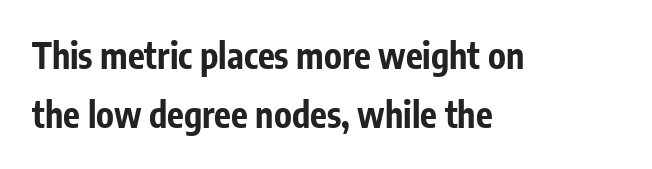
{"serif": "no", "italic": "no", "bold": "yes", "weight": "bold", "width": "condensed", "stroke_contrast": "low", "x_height": "medium", "monospaced": "no", "underline": "no", "align": "left", "line_spacing": "normal", "line_spacing_ratio": 1.7, "letter_spacing": "normal", "letter_spacing_em": 0.0, "glyph_px": 35}
